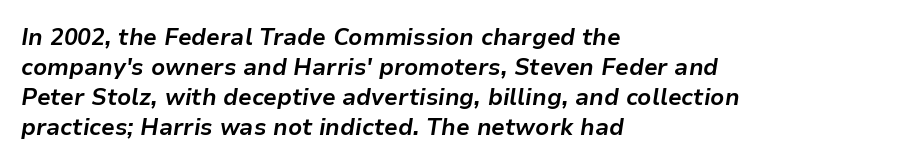
The image shows 23 px bold type, italic (leaning right); set left-aligned, normal line spacing (1.3x), normal letter spacing, not underlined.
